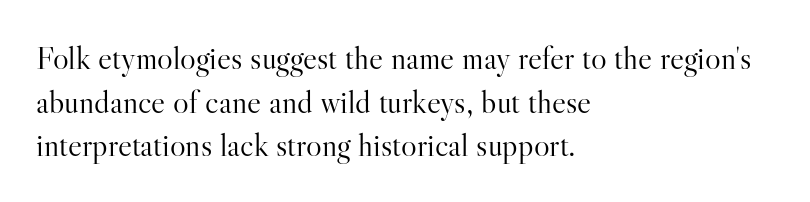
Q: Is the text bold? A: No.
Q: Is the text italic (slanted)? A: No, it is upright.
Q: Is the typeface a serif or a sans-serif typeface? A: Serif.
Q: Is the text underlined? A: No.
Q: How is the paragraph aligned? A: Left-aligned.
Q: Is the spacing between letters normal or unusually wide? A: Normal.
Q: Is the spacing between lines tight, normal or loose? A: Normal.
Q: Width (condensed, normal, or wide)? A: Normal.
Q: Stroke contrast? A: High.
Q: x-height? A: Small.
Q: Monospaced? A: No.
